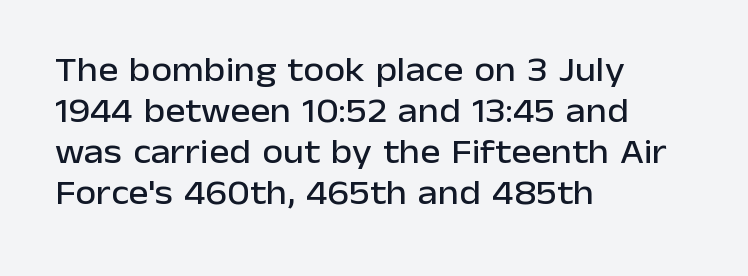
Q: Is the text italic (slanted)? A: No, it is upright.
Q: Is the typeface a serif or a sans-serif typeface? A: Sans-serif.
Q: Is the text underlined? A: No.
Q: How is the paragraph aligned? A: Left-aligned.
Q: Is the spacing between letters normal or unusually wide? A: Normal.
Q: Width (condensed, normal, or wide)? A: Normal.
Q: Stroke contrast? A: Low.
Q: x-height? A: Medium.
Q: Monospaced? A: No.
